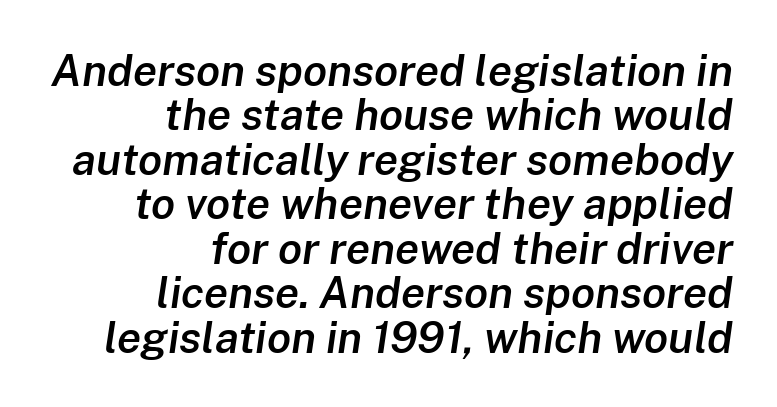
The image shows 44 px semibold type, italic (leaning right); set right-aligned, tight line spacing (1.01x), normal letter spacing, not underlined; low stroke contrast and a medium x-height.
